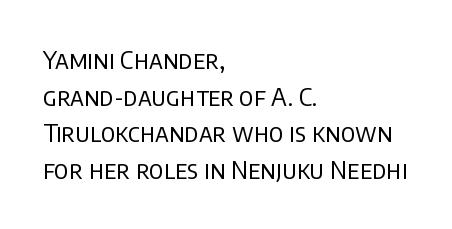
The image shows 25 px text type, upright; set left-aligned, normal line spacing (1.47x), normal letter spacing, not underlined.
